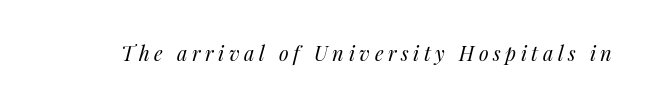
The image shows 20 px text type, italic (leaning right); set unusually wide letter spacing (+0.23 em), not underlined.
